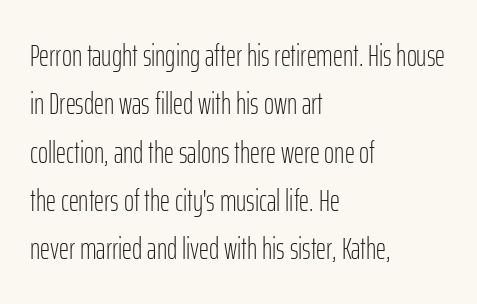
The image shows 31 px light, condensed sans-serif type, upright; set left-aligned, normal line spacing (1.56x), normal letter spacing, not underlined; low stroke contrast and a medium x-height.
